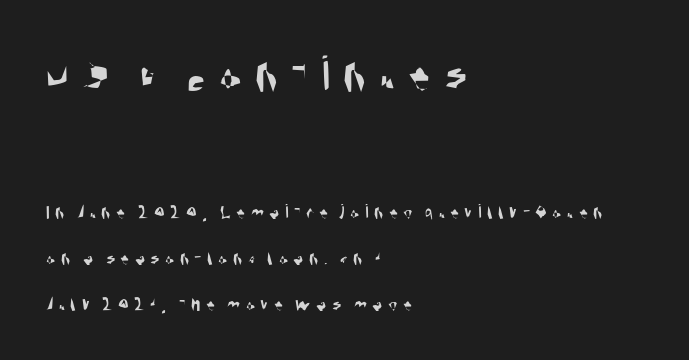
The image shows 52 px condensed sans-serif type; set left-aligned, loose line spacing (2.17x), unusually wide letter spacing (+0.26 em), not underlined; the first (top) block is 2.48x larger; medium stroke contrast and a large x-height.
